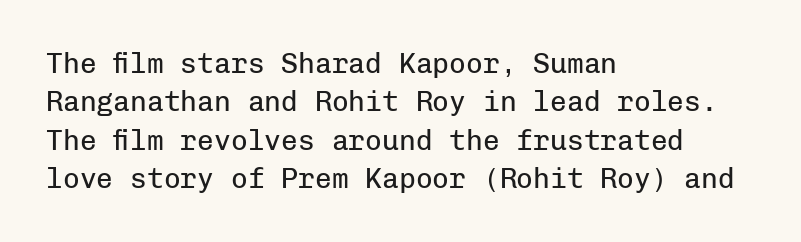
{"serif": "no", "italic": "no", "bold": "no", "weight": "regular", "width": "normal", "stroke_contrast": "low", "x_height": "medium", "monospaced": "yes", "underline": "no", "align": "left", "line_spacing": "normal", "line_spacing_ratio": 1.37, "letter_spacing": "normal", "letter_spacing_em": 0.0, "glyph_px": 28}
